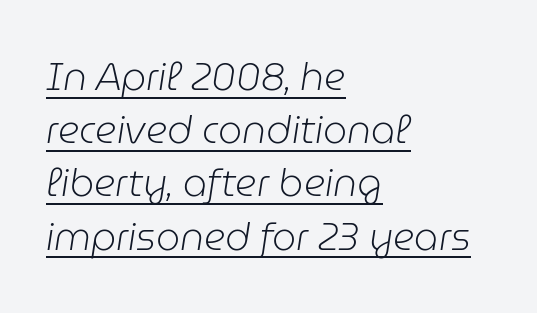
{"italic": "yes", "lean": "right", "slant_degrees": 9, "bold": "no", "weight": "light", "width": "normal", "stroke_contrast": "low", "x_height": "medium", "monospaced": "no", "underline": "yes", "align": "left", "line_spacing": "normal", "line_spacing_ratio": 1.4, "letter_spacing": "normal", "letter_spacing_em": 0.0, "glyph_px": 38}
